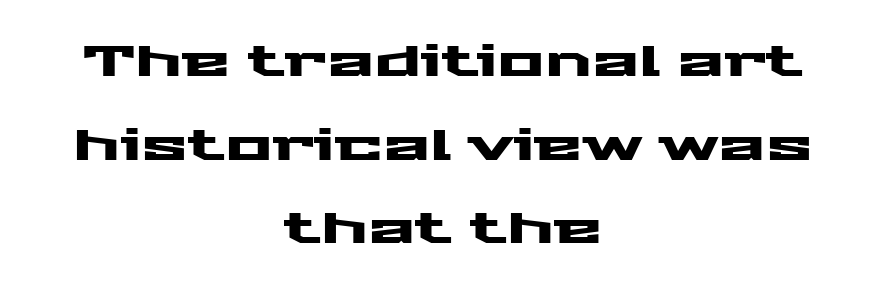
{"serif": "no", "italic": "no", "width": "wide", "stroke_contrast": "medium", "x_height": "medium", "monospaced": "no", "underline": "no", "align": "center", "line_spacing": "loose", "line_spacing_ratio": 1.9, "letter_spacing": "normal", "letter_spacing_em": 0.0, "glyph_px": 44}
